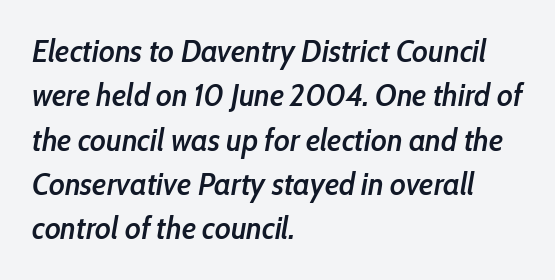
The image shows 31 px semibold, condensed type, italic (leaning right); set left-aligned, normal line spacing (1.43x), normal letter spacing, not underlined; low stroke contrast and a medium x-height.
